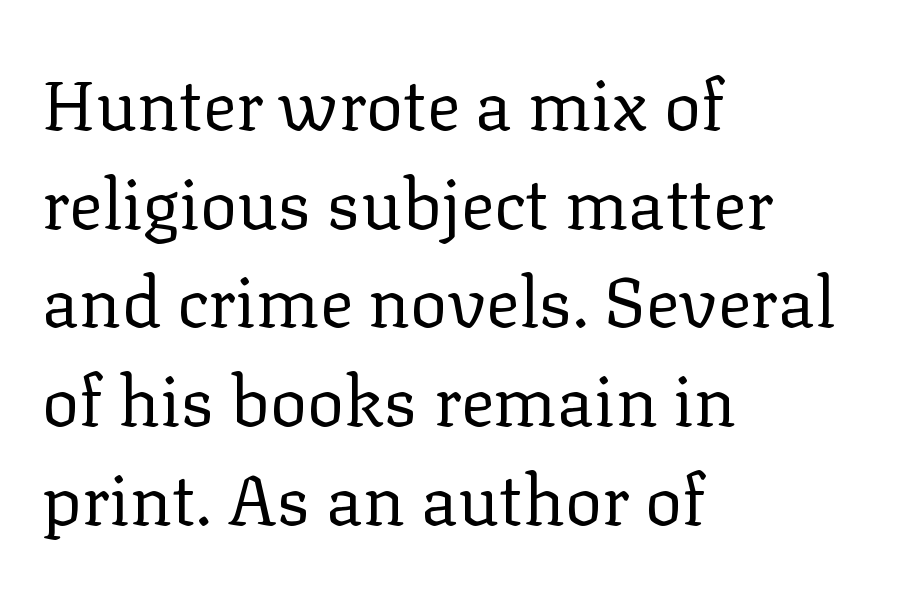
The image shows 70 px regular-weight serif type, upright; set left-aligned, normal line spacing (1.41x), normal letter spacing, not underlined; low stroke contrast and a medium x-height.
